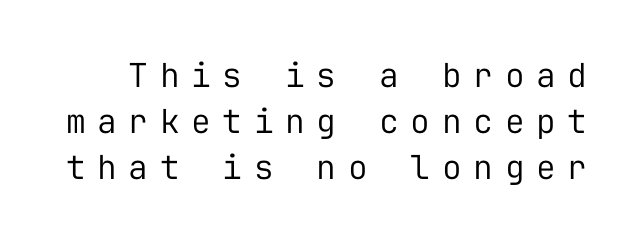
Q: Is the text bold? A: No.
Q: Is the text italic (slanted)? A: No, it is upright.
Q: Is the typeface a serif or a sans-serif typeface? A: Sans-serif.
Q: Is the text underlined? A: No.
Q: Is the spacing between letters normal or unusually wide? A: Unusually wide.
Q: Is the spacing between lines tight, normal or loose? A: Normal.
Q: Width (condensed, normal, or wide)? A: Normal.
Q: Stroke contrast? A: Low.
Q: x-height? A: Medium.
Q: Monospaced? A: Yes.
